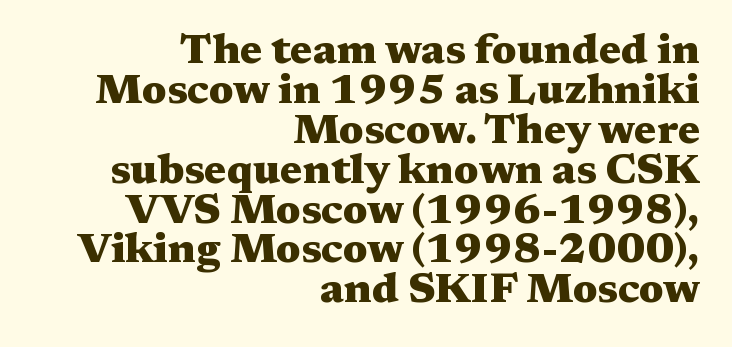
{"serif": "yes", "italic": "no", "bold": "yes", "weight": "heavy", "width": "wide", "stroke_contrast": "medium", "x_height": "medium", "monospaced": "no", "underline": "no", "align": "right", "line_spacing": "tight", "line_spacing_ratio": 0.95, "letter_spacing": "normal", "letter_spacing_em": 0.0, "glyph_px": 42}
